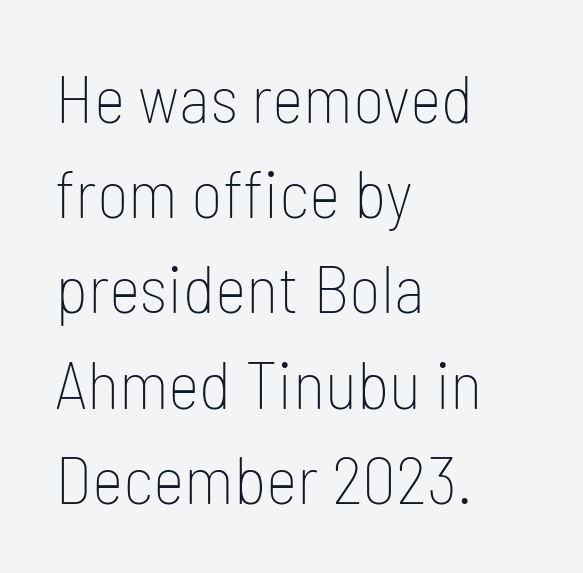
The image shows 68 px thin, condensed sans-serif type, upright; set left-aligned, normal line spacing (1.4x), normal letter spacing, not underlined; low stroke contrast and a medium x-height.
